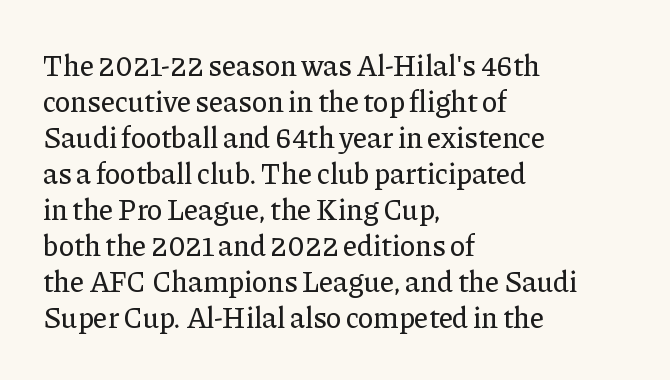
The image shows 29 px serif type, upright; set left-aligned, line spacing 1.24x, normal letter spacing, not underlined; low stroke contrast and a medium x-height.
